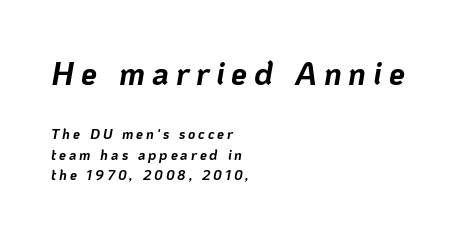
{"italic": "yes", "lean": "right", "slant_degrees": 10, "bold": "yes", "weight": "bold", "width": "normal", "stroke_contrast": "low", "x_height": "medium", "monospaced": "no", "underline": "no", "align": "left", "line_spacing": "normal", "line_spacing_ratio": 1.48, "letter_spacing": "wide", "letter_spacing_em": 0.21, "larger_block": "first", "size_ratio": 2.29, "glyph_px": 32}
